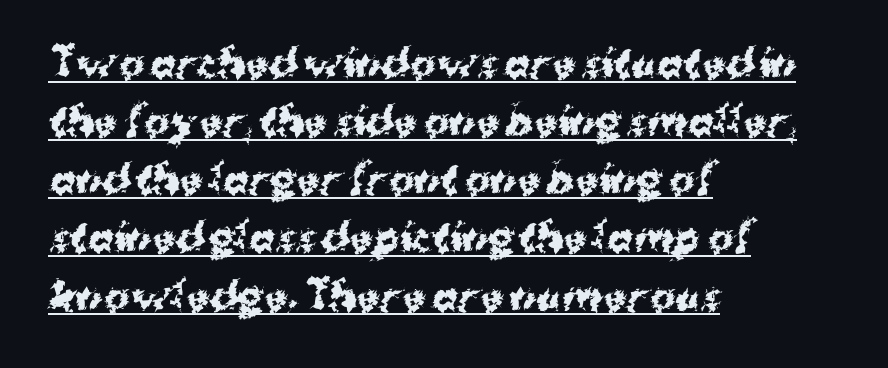
The image shows 38 px bold sans-serif type; set left-aligned, normal line spacing (1.53x), normal letter spacing, underlined; medium stroke contrast and a medium x-height.
